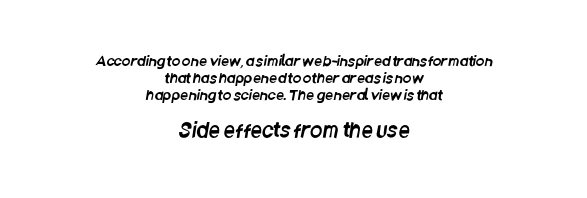
Q: Is the text underlined? A: No.
Q: How is the paragraph aligned? A: Centered.
Q: Is the spacing between letters normal or unusually wide? A: Normal.
Q: Which block of text is set in a larger size, the first (top) or the second (bottom)? A: The second (bottom) one.
